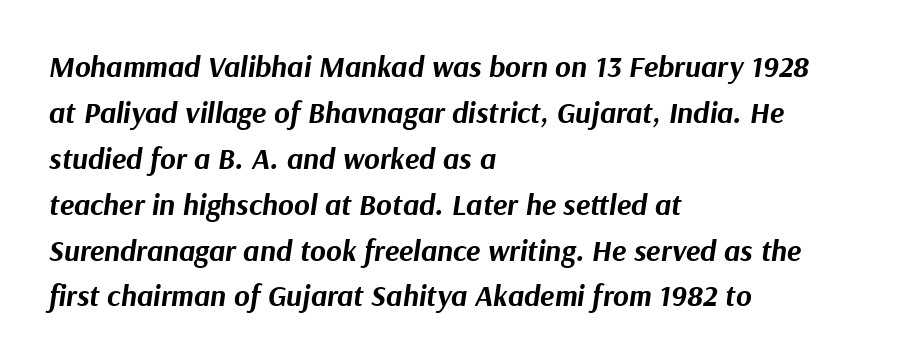
Q: Is the text bold? A: Yes.
Q: Is the text italic (slanted)? A: Yes, it leans right by about 9 degrees.
Q: Is the text underlined? A: No.
Q: How is the paragraph aligned? A: Left-aligned.
Q: Is the spacing between letters normal or unusually wide? A: Normal.
Q: Is the spacing between lines tight, normal or loose? A: Normal.
Q: Width (condensed, normal, or wide)? A: Normal.
Q: Stroke contrast? A: Medium.
Q: x-height? A: Medium.
Q: Monospaced? A: No.
